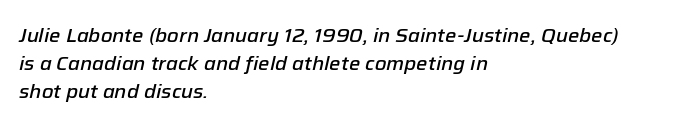
{"italic": "yes", "lean": "right", "slant_degrees": 12, "bold": "semi", "underline": "no", "align": "left", "line_spacing": "normal", "line_spacing_ratio": 1.41, "letter_spacing": "normal", "letter_spacing_em": 0.0, "glyph_px": 20}
